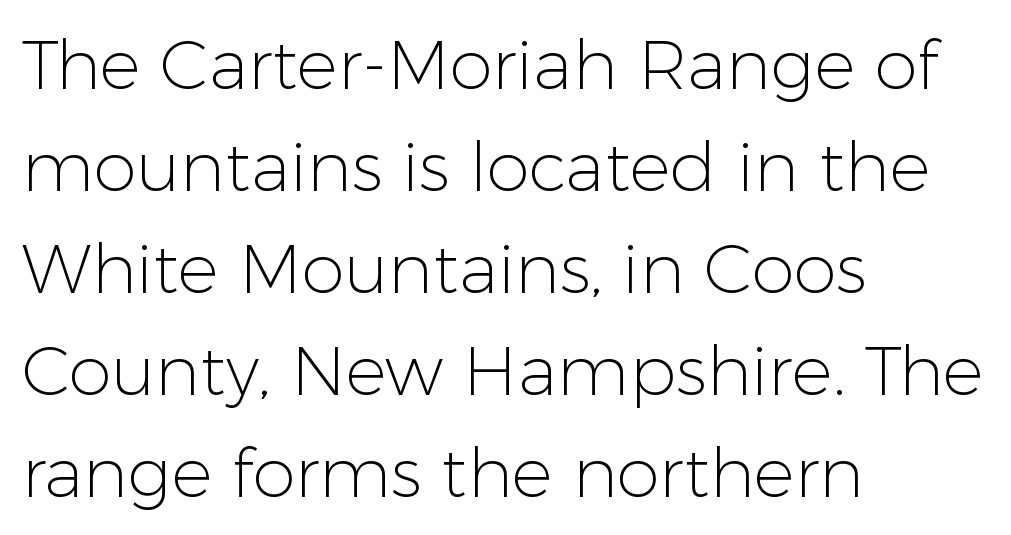
The image shows 69 px light sans-serif type, upright; set left-aligned, normal line spacing (1.48x), normal letter spacing, not underlined; low stroke contrast and a medium x-height.
